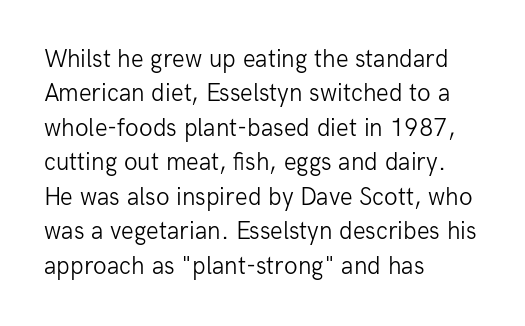
Spacing between characters is what you'd get straight out of the box. The passage shown is not underscored anywhere. The lines in this sample share a left origin and differ only in where they stop. The lines sit at an ordinary, default distance from one another. Is the type heavy? It reads as light-to-regular instead.
